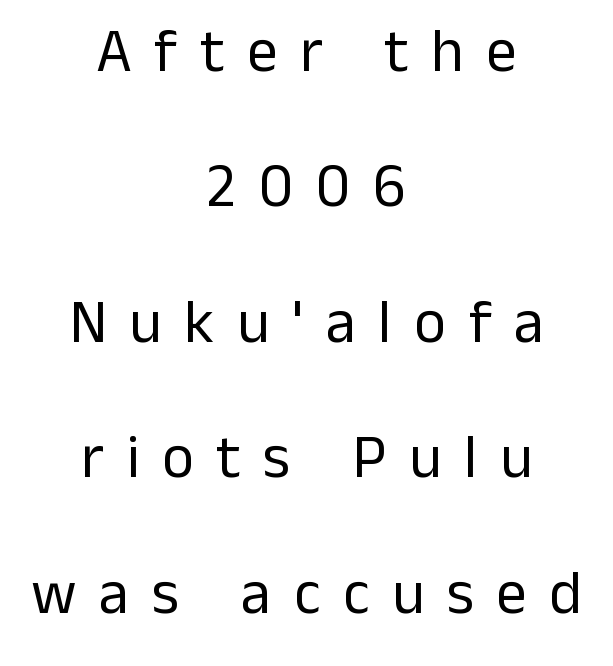
Q: Is the text bold? A: No.
Q: Is the text italic (slanted)? A: No, it is upright.
Q: Is the typeface a serif or a sans-serif typeface? A: Sans-serif.
Q: Is the text underlined? A: No.
Q: How is the paragraph aligned? A: Centered.
Q: Is the spacing between letters normal or unusually wide? A: Unusually wide.
Q: Is the spacing between lines tight, normal or loose? A: Loose.
Q: Width (condensed, normal, or wide)? A: Normal.
Q: Stroke contrast? A: Low.
Q: x-height? A: Medium.
Q: Monospaced? A: No.
